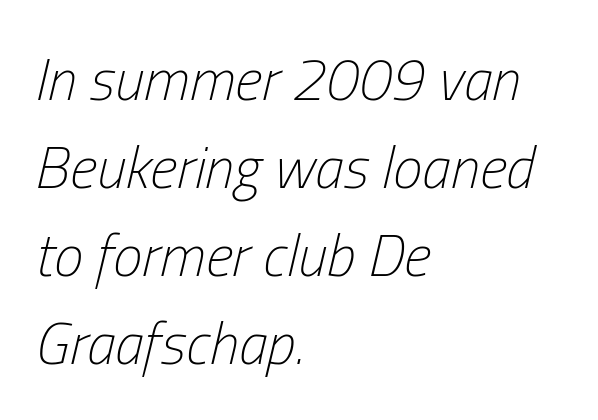
The whole block is typeset with a tilt. The passage shown has conventional tracking throughout. The ragged edge is on the right, which tells us the setting is flush left. The font sits on the lighter half of the weight spectrum, regular included. Think of a printed novel: that variable character pitch is what you see here.
